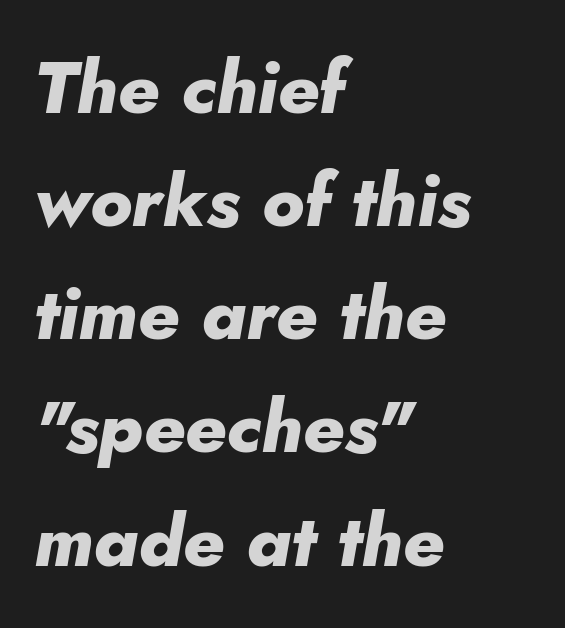
The typesetting leans heavy: a genuine bold. Standard letterfit; no display-style spreading of the glyphs. Glance below the letters and you will spot only blank space. These lines stack with their left ends in a neat column.
